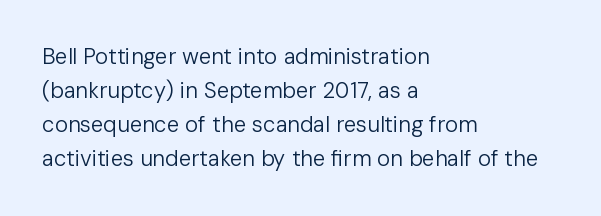
{"italic": "no", "bold": "no", "underline": "no", "align": "left", "line_spacing": "normal", "line_spacing_ratio": 1.55, "letter_spacing": "normal", "letter_spacing_em": 0.0, "glyph_px": 22}
